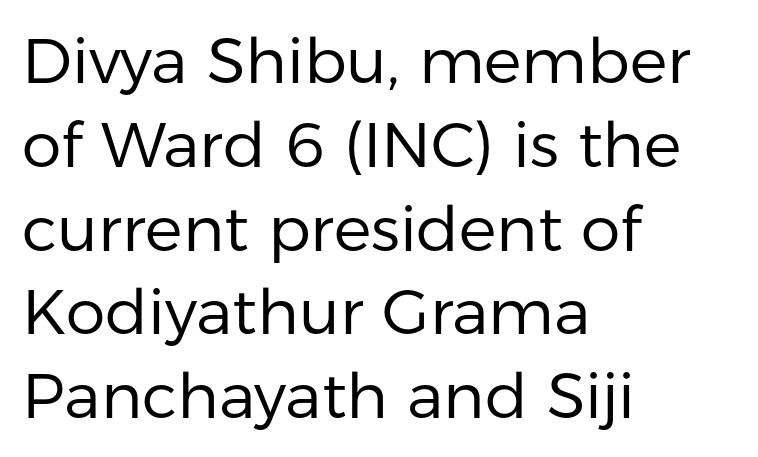
{"serif": "no", "italic": "no", "bold": "no", "weight": "regular", "width": "normal", "stroke_contrast": "low", "x_height": "medium", "monospaced": "no", "underline": "no", "align": "left", "line_spacing": "normal", "line_spacing_ratio": 1.33, "letter_spacing": "normal", "letter_spacing_em": 0.0, "glyph_px": 63}
